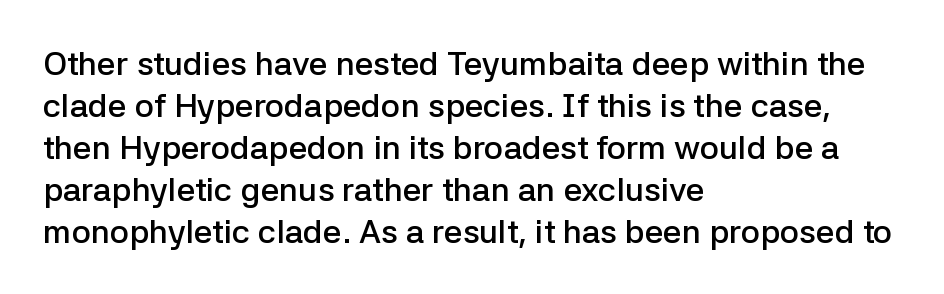
The image shows 33 px semibold sans-serif type, upright; set left-aligned, normal line spacing (1.27x), normal letter spacing, not underlined; low stroke contrast and a medium x-height.
